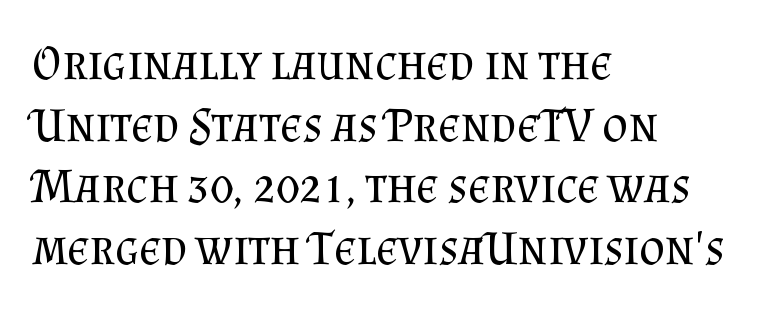
The image shows 49 px regular-weight serif type, upright; set left-aligned, normal line spacing (1.26x), normal letter spacing, not underlined; medium stroke contrast and a small x-height.
